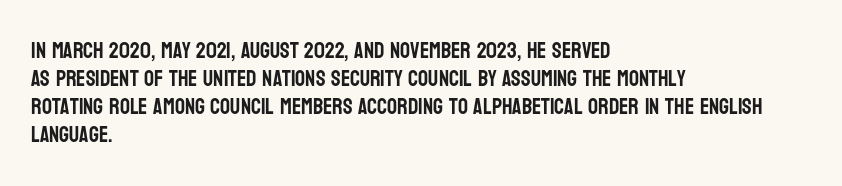
The image shows 22 px text type, upright; set left-aligned, normal line spacing (1.27x), normal letter spacing, not underlined.
